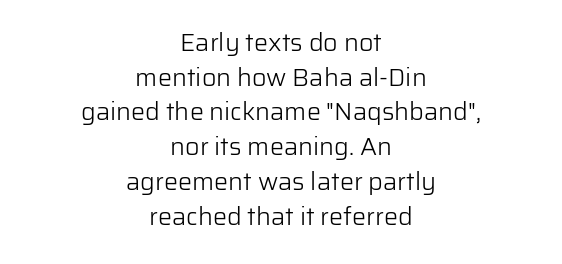
Characters follow at the spacing the type designer built in. Italic: no, the glyphs are upright roman. One glance says typical: line gaps are just what's usual. A light-to-regular cut is what we see here.
